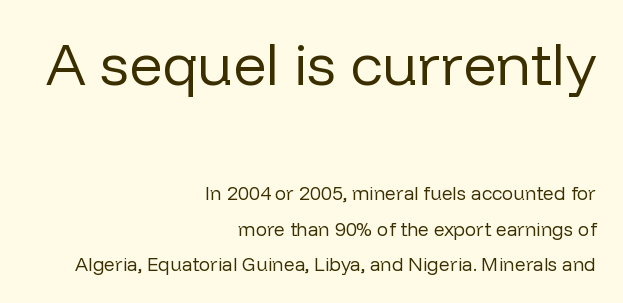
{"serif": "no", "italic": "no", "bold": "no", "weight": "regular", "width": "normal", "stroke_contrast": "low", "x_height": "medium", "monospaced": "no", "underline": "no", "align": "right", "line_spacing_ratio": 1.86, "letter_spacing": "normal", "letter_spacing_em": 0.0, "larger_block": "first", "size_ratio": 3.05, "glyph_px": 58}
